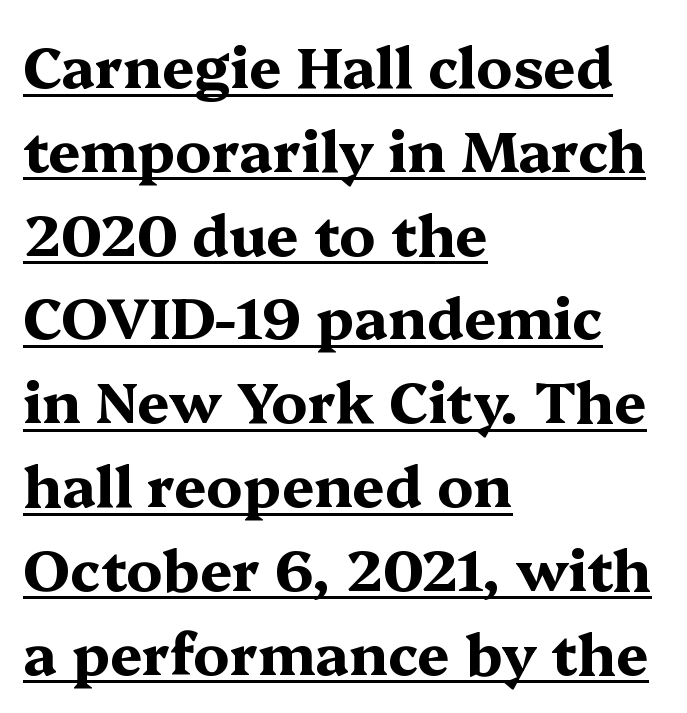
The image shows 57 px bold, wide serif type, upright; set left-aligned, normal line spacing (1.47x), normal letter spacing, underlined; medium stroke contrast and a medium x-height.
